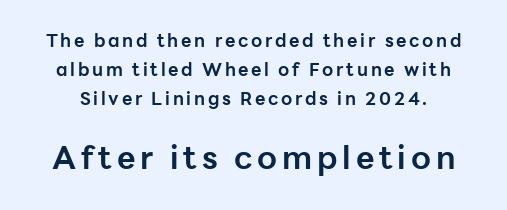
{"serif": "no", "italic": "no", "bold": "yes", "weight": "bold", "width": "normal", "stroke_contrast": "low", "x_height": "medium", "monospaced": "no", "underline": "no", "line_spacing": "normal", "line_spacing_ratio": 1.6, "larger_block": "second", "size_ratio": 1.78, "glyph_px": 32}
